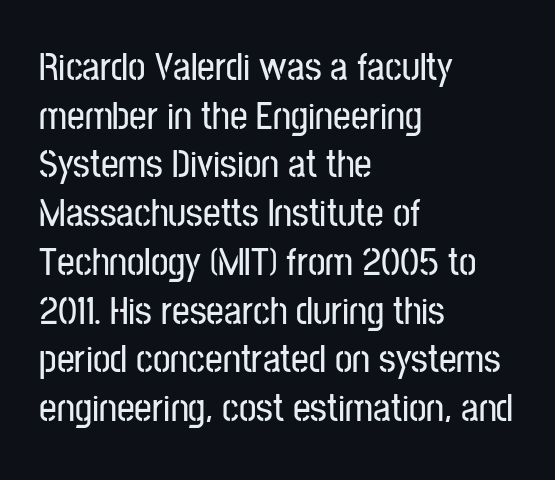
{"serif": "no", "italic": "no", "width": "condensed", "stroke_contrast": "low", "x_height": "medium", "monospaced": "no", "underline": "no", "align": "left", "line_spacing": "normal", "line_spacing_ratio": 1.25, "letter_spacing": "normal", "letter_spacing_em": 0.0, "glyph_px": 39}
